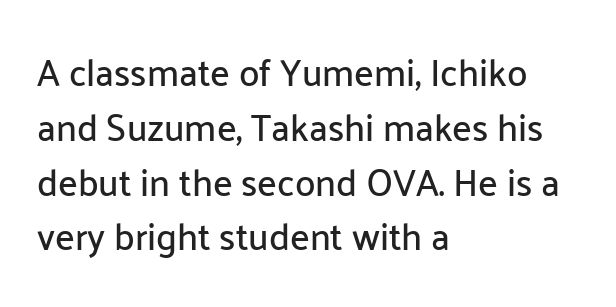
This rendering employs a face without finishing strokes, i.e., a sans-serif. The face used here is rendered with its standard letterfit. In CSS terms this would be text-align: left. Ascenders rise straight up at ninety degrees.
